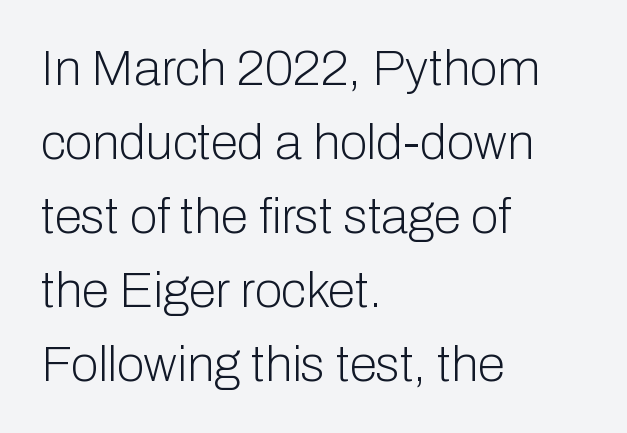
Quick note: underline off. These lines stack with their left ends in a neat column. Regarding serifs, this sample does without them. Proportional: the letters do not fall into vertical columns. Compared with typical paragraphs, the rows here are spaced about the same.
